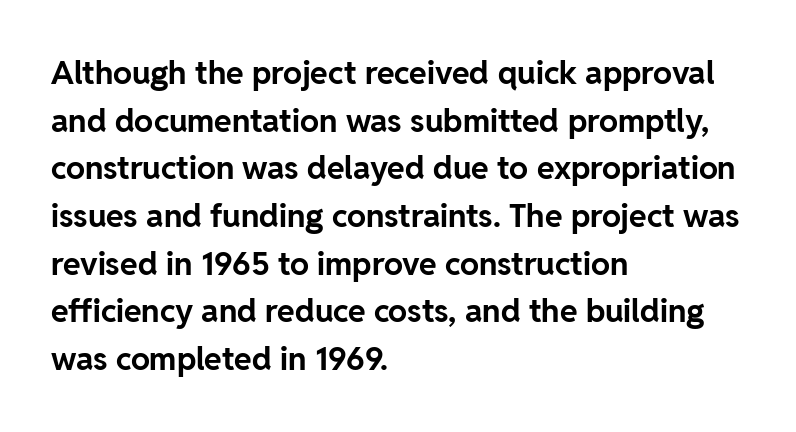
{"serif": "no", "italic": "no", "bold": "yes", "weight": "bold", "width": "normal", "stroke_contrast": "low", "x_height": "medium", "monospaced": "no", "underline": "no", "align": "left", "line_spacing": "normal", "line_spacing_ratio": 1.49, "letter_spacing": "normal", "letter_spacing_em": 0.0, "glyph_px": 32}
